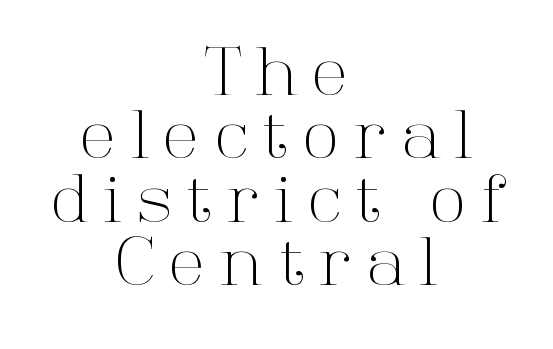
Q: Is the text bold? A: No.
Q: Is the text italic (slanted)? A: No, it is upright.
Q: Is the typeface a serif or a sans-serif typeface? A: Serif.
Q: Is the text underlined? A: No.
Q: How is the paragraph aligned? A: Centered.
Q: Is the spacing between letters normal or unusually wide? A: Unusually wide.
Q: Is the spacing between lines tight, normal or loose? A: Tight.
Q: Width (condensed, normal, or wide)? A: Normal.
Q: Stroke contrast? A: High.
Q: x-height? A: Medium.
Q: Monospaced? A: No.
